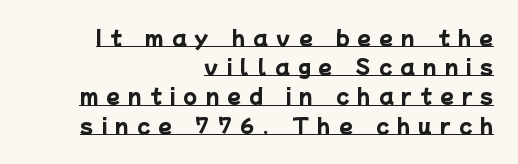
{"bold": "yes", "underline": "yes", "align": "right", "line_spacing": "normal", "line_spacing_ratio": 1.46, "letter_spacing": "wide", "letter_spacing_em": 0.41, "glyph_px": 20}
